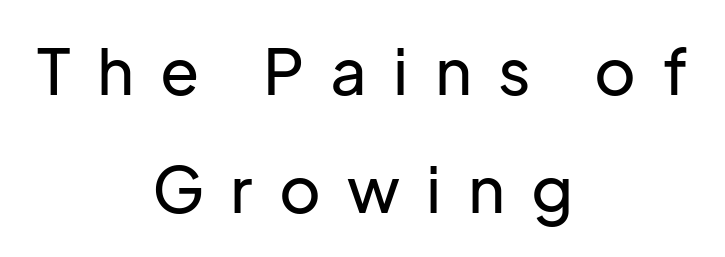
{"serif": "no", "italic": "no", "width": "normal", "stroke_contrast": "low", "x_height": "medium", "monospaced": "no", "underline": "no", "align": "center", "line_spacing_ratio": 1.85, "letter_spacing": "wide", "letter_spacing_em": 0.41, "glyph_px": 64}
